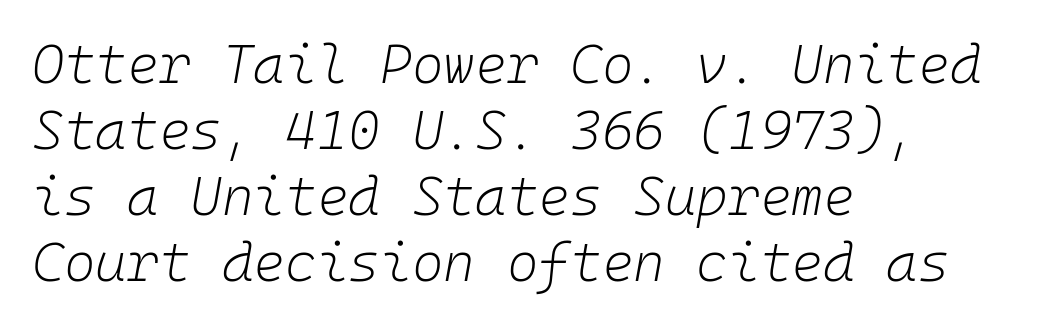
Q: Is the text bold? A: No.
Q: Is the text italic (slanted)? A: Yes, it leans right by about 10 degrees.
Q: Is the text underlined? A: No.
Q: How is the paragraph aligned? A: Left-aligned.
Q: Is the spacing between letters normal or unusually wide? A: Normal.
Q: Width (condensed, normal, or wide)? A: Normal.
Q: Stroke contrast? A: Low.
Q: x-height? A: Medium.
Q: Monospaced? A: Yes.
